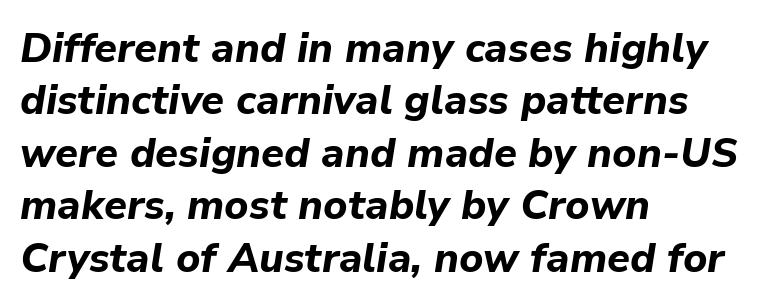
{"italic": "yes", "lean": "right", "slant_degrees": 9, "bold": "yes", "weight": "bold", "width": "normal", "stroke_contrast": "low", "x_height": "medium", "monospaced": "no", "underline": "no", "align": "left", "line_spacing": "normal", "line_spacing_ratio": 1.28, "letter_spacing": "normal", "letter_spacing_em": 0.0, "glyph_px": 41}
